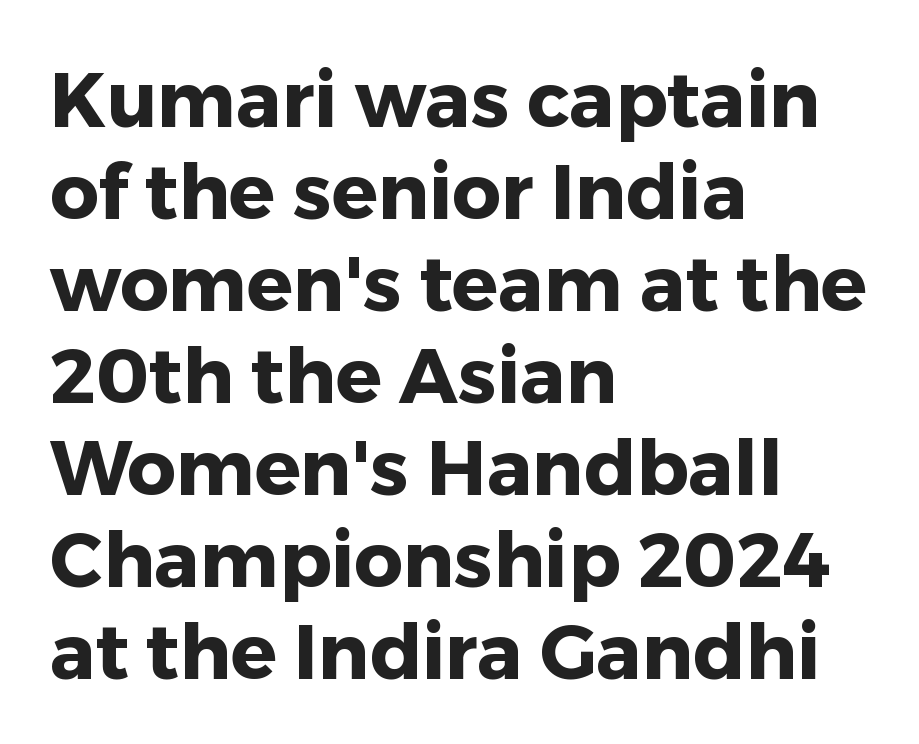
The line texture is even and compact thanks to regular tracking. The lines in this sample share a left origin and differ only in where they stop. Heavy, bold letterforms. Serifs: no, the terminals of the letterforms are clean.
